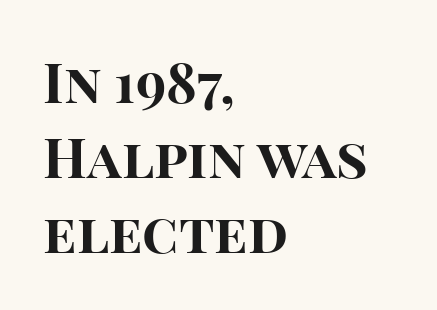
Q: Is the text bold? A: Yes.
Q: Is the text italic (slanted)? A: No, it is upright.
Q: Is the typeface a serif or a sans-serif typeface? A: Sans-serif.
Q: Is the text underlined? A: No.
Q: How is the paragraph aligned? A: Left-aligned.
Q: Is the spacing between letters normal or unusually wide? A: Normal.
Q: Is the spacing between lines tight, normal or loose? A: Normal.
Q: Width (condensed, normal, or wide)? A: Normal.
Q: Stroke contrast? A: High.
Q: x-height? A: Large.
Q: Monospaced? A: No.
